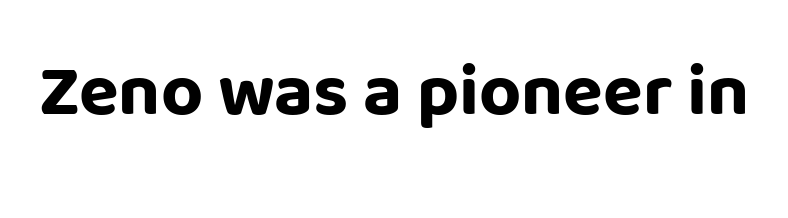
Inter-character spacing is left at the font's built-in metrics. Note: no serifs on the glyphs. The glyphs have the mass of a bold cut. Upright lettering throughout. Lines of text with bare space underneath.
